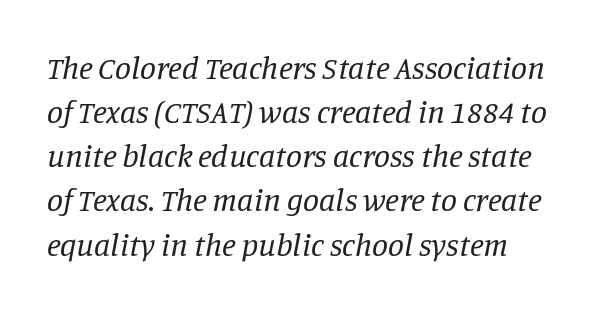
The image shows 32 px regular-weight serif type, italic (leaning right); set normal line spacing (1.38x), normal letter spacing, not underlined; low stroke contrast and a large x-height.
